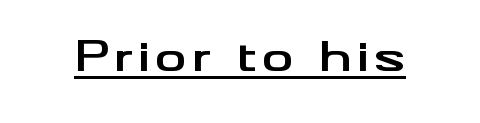
These characters rest on top of a visible drawn line. These words are printed bold, with thick strokes throughout. Here the designer chose a conventional face with non-uniform glyph widths. When letters stand straight like this, we call the style roman or upright. You can tell from the bare stems that sans-serif type was used.
